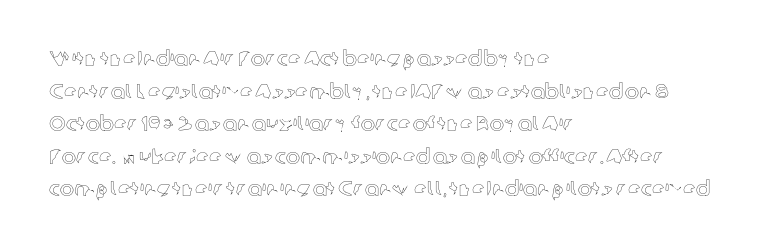
Q: Is the text italic (slanted)? A: No, it is upright.
Q: Is the text underlined? A: No.
Q: How is the paragraph aligned? A: Left-aligned.
Q: Is the spacing between letters normal or unusually wide? A: Normal.
Q: Is the spacing between lines tight, normal or loose? A: Normal.
